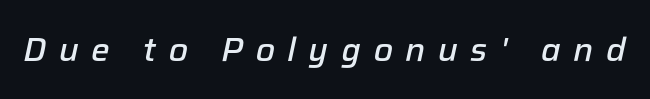
Q: Is the text bold? A: Semi-bold.
Q: Is the text italic (slanted)? A: Yes, it leans right by about 12 degrees.
Q: Is the text underlined? A: No.
Q: Is the spacing between letters normal or unusually wide? A: Unusually wide.
Q: Width (condensed, normal, or wide)? A: Normal.
Q: Stroke contrast? A: Low.
Q: x-height? A: Medium.
Q: Monospaced? A: No.
